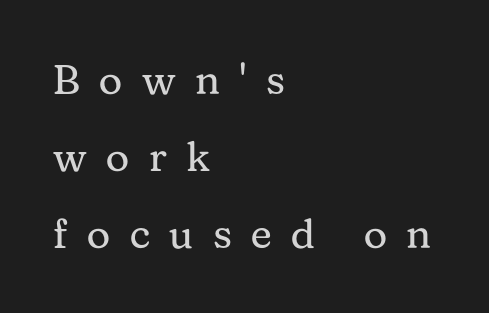
Q: Is the text bold? A: No.
Q: Is the text italic (slanted)? A: No, it is upright.
Q: Is the typeface a serif or a sans-serif typeface? A: Serif.
Q: Is the text underlined? A: No.
Q: How is the paragraph aligned? A: Left-aligned.
Q: Is the spacing between letters normal or unusually wide? A: Unusually wide.
Q: Width (condensed, normal, or wide)? A: Normal.
Q: Stroke contrast? A: Medium.
Q: x-height? A: Medium.
Q: Monospaced? A: No.
